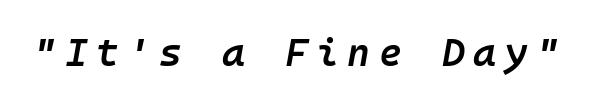
The image shows 39 px semibold type, italic (leaning right); set unusually wide letter spacing (+0.22 em), not underlined; low stroke contrast and a medium x-height.
